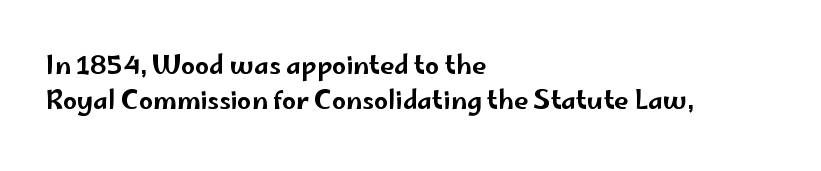
Q: Is the text italic (slanted)? A: No, it is upright.
Q: Is the text underlined? A: No.
Q: How is the paragraph aligned? A: Left-aligned.
Q: Is the spacing between letters normal or unusually wide? A: Normal.
Q: Is the spacing between lines tight, normal or loose? A: Normal.
